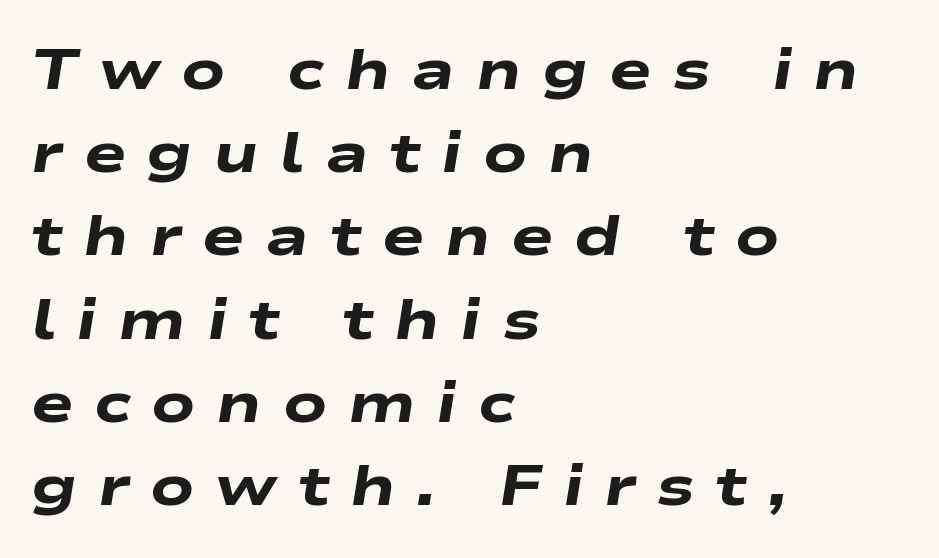
Q: Is the text bold? A: Yes.
Q: Is the text italic (slanted)? A: Yes, it leans right by about 9 degrees.
Q: Is the text underlined? A: No.
Q: How is the paragraph aligned? A: Left-aligned.
Q: Is the spacing between letters normal or unusually wide? A: Unusually wide.
Q: Is the spacing between lines tight, normal or loose? A: Normal.
Q: Width (condensed, normal, or wide)? A: Wide.
Q: Stroke contrast? A: Low.
Q: x-height? A: Medium.
Q: Monospaced? A: No.
